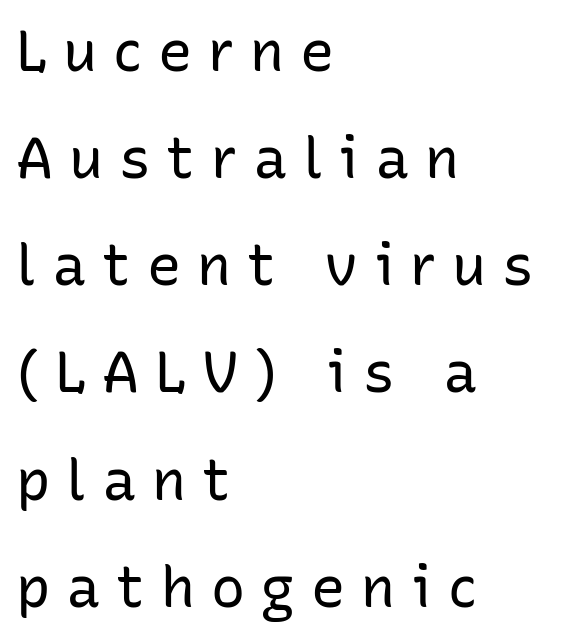
These glyphs show unthickened strokes, regular width or finer. The passage shown is not underscored anywhere. This is roman type, the default non-slanted kind. What kind of face is this? One without serifs — a sans. Spacing verdict: proportional, widths tailored to each character. Visually the block forms a straight wall on the left and a jagged coastline on the right.
